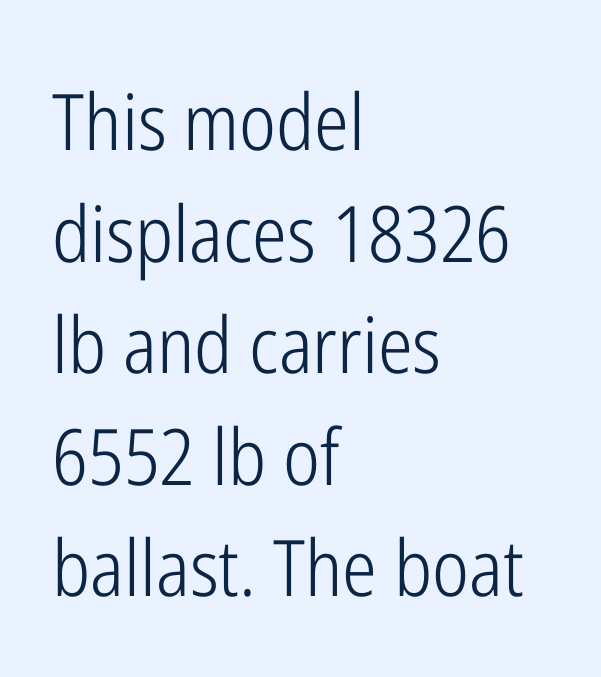
The image shows 78 px light, condensed sans-serif type, upright; set left-aligned, normal line spacing (1.43x), normal letter spacing, not underlined; low stroke contrast and a medium x-height.
